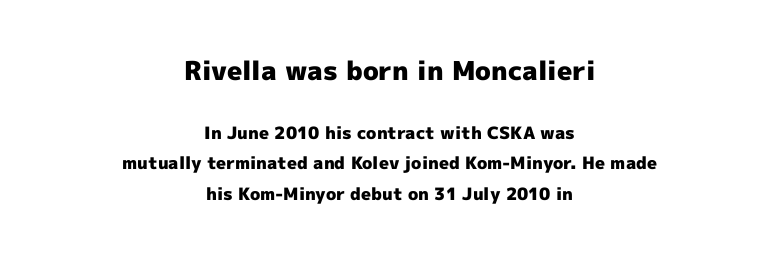
The image shows 26 px bold type, upright; set centered, line spacing 1.8x, normal letter spacing, not underlined; the first (top) block is 1.53x larger.
